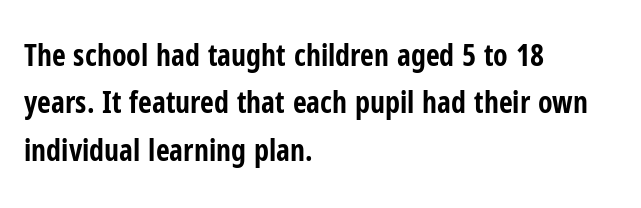
{"serif": "no", "italic": "no", "bold": "yes", "weight": "bold", "width": "condensed", "stroke_contrast": "low", "x_height": "medium", "monospaced": "no", "underline": "no", "align": "left", "line_spacing": "normal", "line_spacing_ratio": 1.58, "letter_spacing": "normal", "letter_spacing_em": 0.0, "glyph_px": 30}
